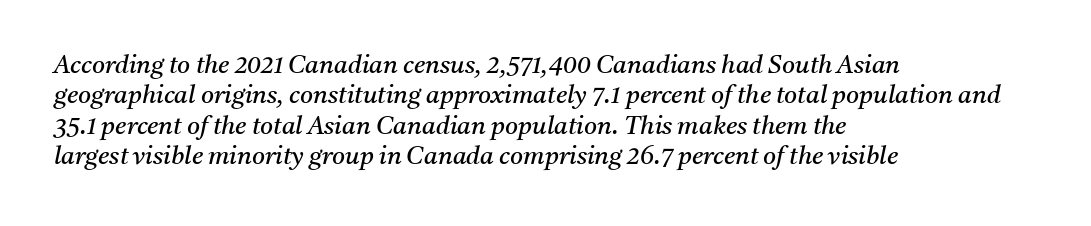
{"italic": "yes", "lean": "right", "slant_degrees": 11, "bold": "no", "underline": "no", "align": "left", "line_spacing_ratio": 1.22, "letter_spacing": "normal", "letter_spacing_em": 0.0, "glyph_px": 25}
